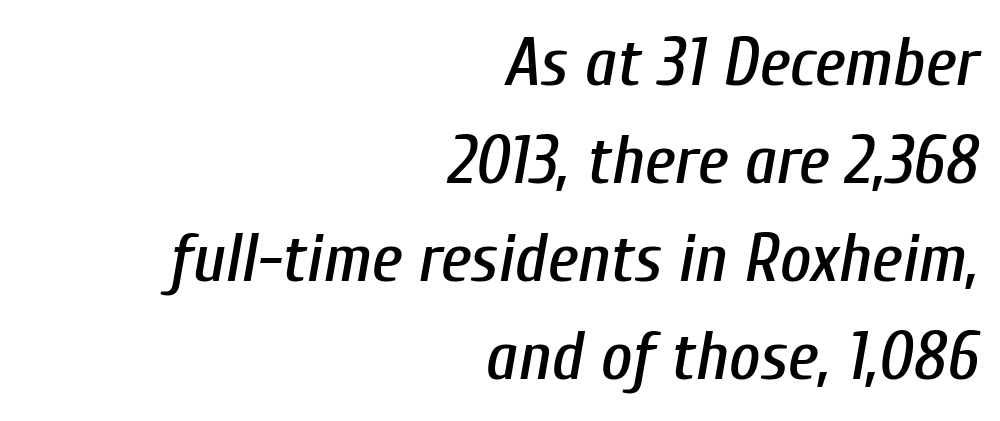
Q: Is the text italic (slanted)? A: Yes, it leans right by about 10 degrees.
Q: Is the text underlined? A: No.
Q: How is the paragraph aligned? A: Right-aligned.
Q: Is the spacing between letters normal or unusually wide? A: Normal.
Q: Is the spacing between lines tight, normal or loose? A: Normal.
Q: Width (condensed, normal, or wide)? A: Condensed.
Q: Stroke contrast? A: Low.
Q: x-height? A: Medium.
Q: Monospaced? A: No.
